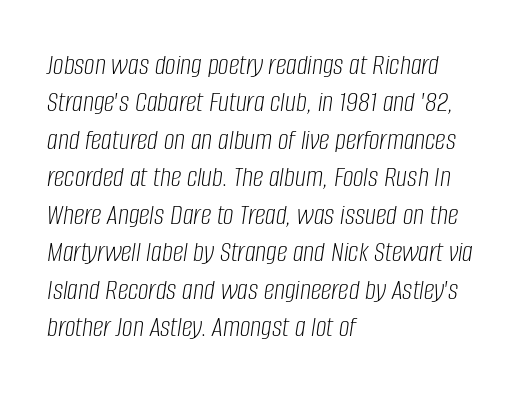
{"italic": "yes", "lean": "right", "slant_degrees": 8, "bold": "no", "weight": "light", "width": "condensed", "stroke_contrast": "low", "x_height": "large", "monospaced": "no", "underline": "no", "align": "left", "line_spacing": "normal", "line_spacing_ratio": 1.25, "letter_spacing": "normal", "letter_spacing_em": 0.0, "glyph_px": 30}
